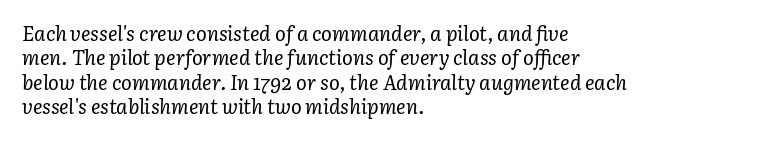
The image shows 20 px text type, italic (leaning right); set left-aligned, line spacing 1.22x, normal letter spacing, not underlined.
